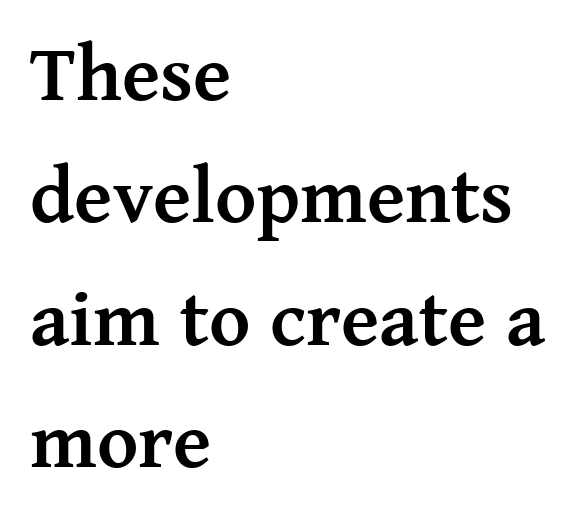
The image shows 79 px semibold serif type, upright; set left-aligned, normal line spacing (1.55x), normal letter spacing, not underlined; medium stroke contrast and a medium x-height.
